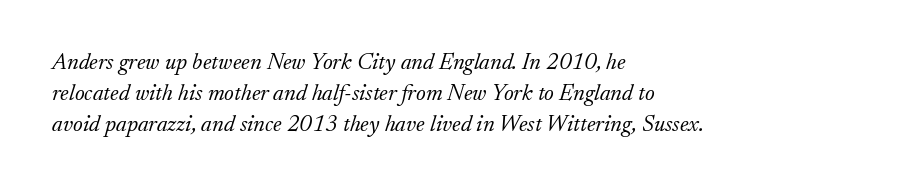
Q: Is the text bold? A: No.
Q: Is the text italic (slanted)? A: Yes, it leans right by about 17 degrees.
Q: Is the text underlined? A: No.
Q: How is the paragraph aligned? A: Left-aligned.
Q: Is the spacing between letters normal or unusually wide? A: Normal.
Q: Is the spacing between lines tight, normal or loose? A: Normal.
